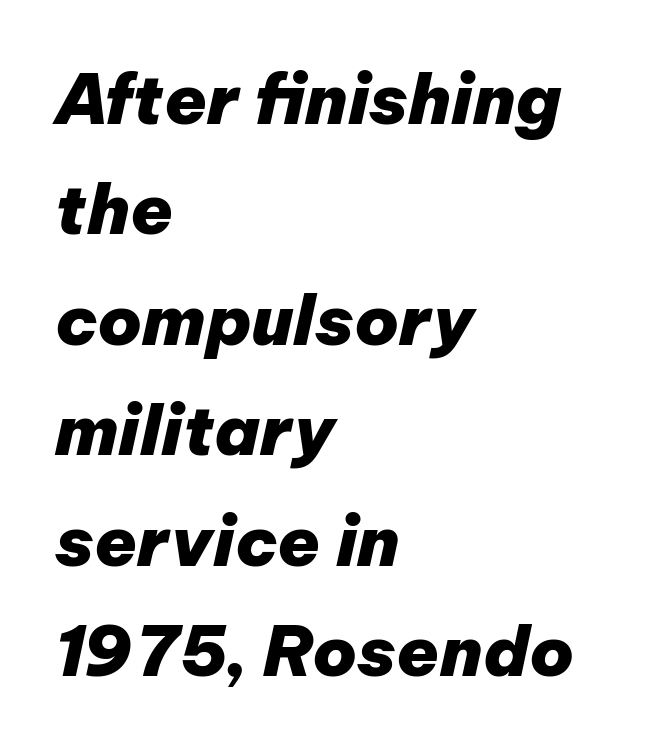
Q: Is the text bold? A: Yes.
Q: Is the text italic (slanted)? A: Yes, it leans right by about 12 degrees.
Q: Is the text underlined? A: No.
Q: How is the paragraph aligned? A: Left-aligned.
Q: Is the spacing between letters normal or unusually wide? A: Normal.
Q: Is the spacing between lines tight, normal or loose? A: Normal.
Q: Width (condensed, normal, or wide)? A: Normal.
Q: Stroke contrast? A: Low.
Q: x-height? A: Medium.
Q: Monospaced? A: No.
